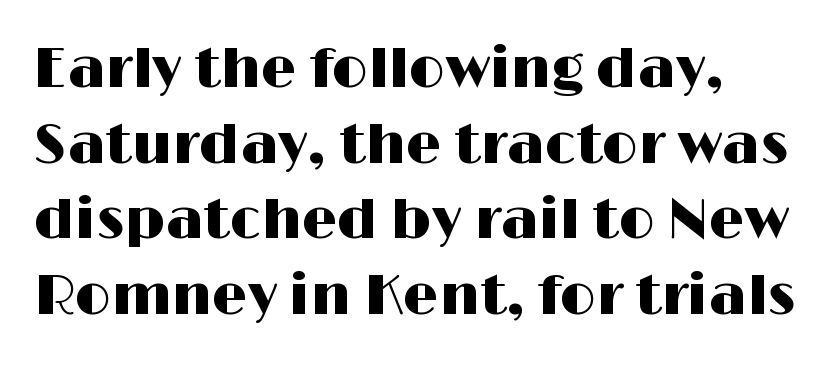
{"serif": "no", "italic": "no", "width": "wide", "stroke_contrast": "high", "x_height": "medium", "monospaced": "no", "underline": "no", "align": "left", "line_spacing": "normal", "line_spacing_ratio": 1.35, "letter_spacing": "normal", "letter_spacing_em": 0.0, "glyph_px": 56}
